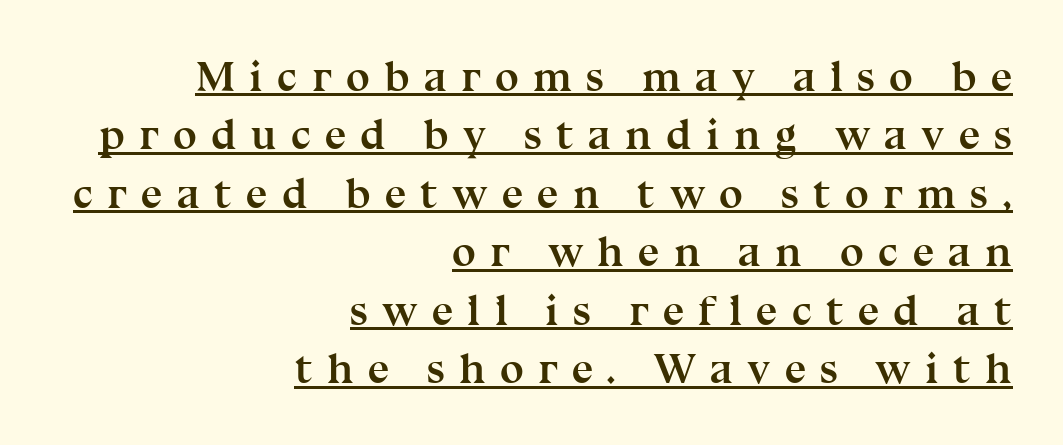
The typesetter chose a ragged-left arrangement here. The letters stand straight up with perfectly vertical stems. This sample uses a serif face. A typesetter would call this proportional, since set widths differ per character.
